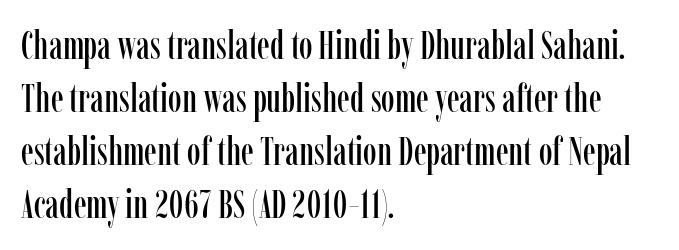
Q: Is the text italic (slanted)? A: No, it is upright.
Q: Is the typeface a serif or a sans-serif typeface? A: Serif.
Q: Is the text underlined? A: No.
Q: How is the paragraph aligned? A: Left-aligned.
Q: Is the spacing between letters normal or unusually wide? A: Normal.
Q: Is the spacing between lines tight, normal or loose? A: Normal.
Q: Width (condensed, normal, or wide)? A: Condensed.
Q: Stroke contrast? A: Low.
Q: x-height? A: Medium.
Q: Monospaced? A: No.
